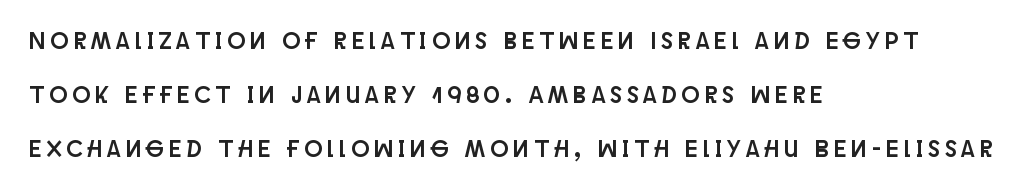
Q: Is the text italic (slanted)? A: No, it is upright.
Q: Is the text underlined? A: No.
Q: How is the paragraph aligned? A: Left-aligned.
Q: Is the spacing between letters normal or unusually wide? A: Unusually wide.
Q: Is the spacing between lines tight, normal or loose? A: Loose.
